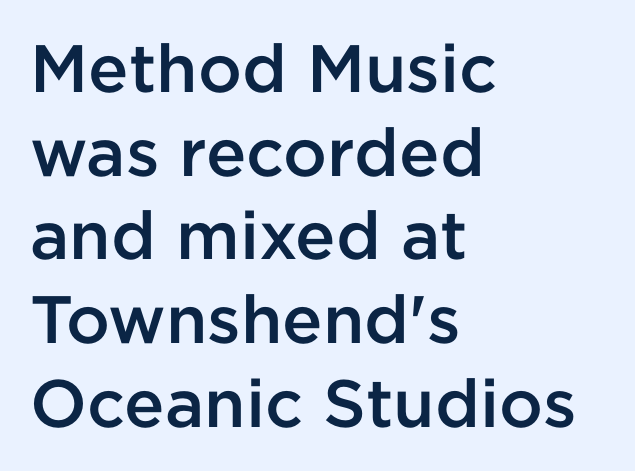
Underline: absent. The compositor pushed each line to the left boundary. Emphasis by weight is partial: semibold. Proportional: the letters do not fall into vertical columns.
